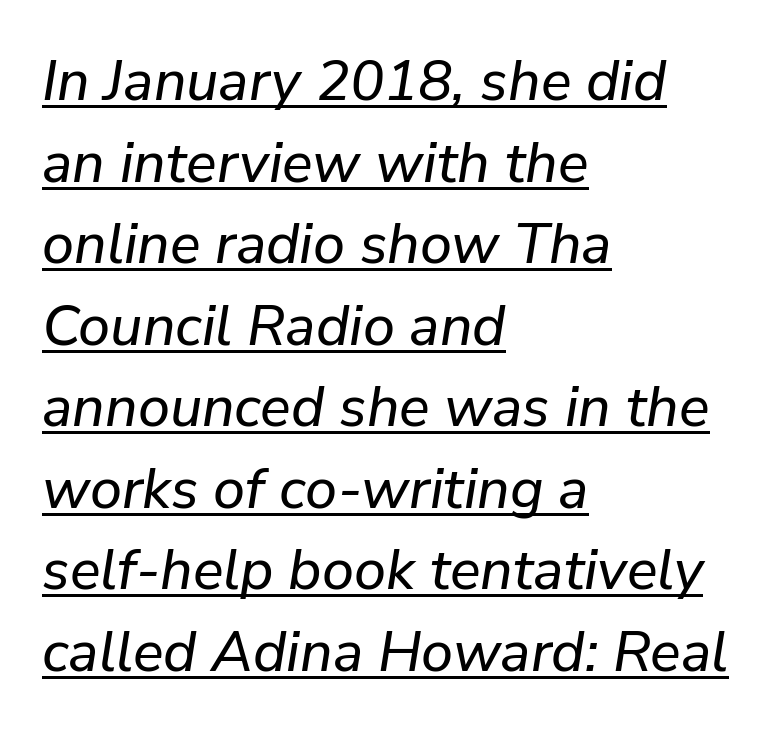
Q: Is the text italic (slanted)? A: Yes, it leans right by about 9 degrees.
Q: Is the text underlined? A: Yes.
Q: How is the paragraph aligned? A: Left-aligned.
Q: Is the spacing between letters normal or unusually wide? A: Normal.
Q: Is the spacing between lines tight, normal or loose? A: Normal.
Q: Width (condensed, normal, or wide)? A: Normal.
Q: Stroke contrast? A: Low.
Q: x-height? A: Medium.
Q: Monospaced? A: No.
